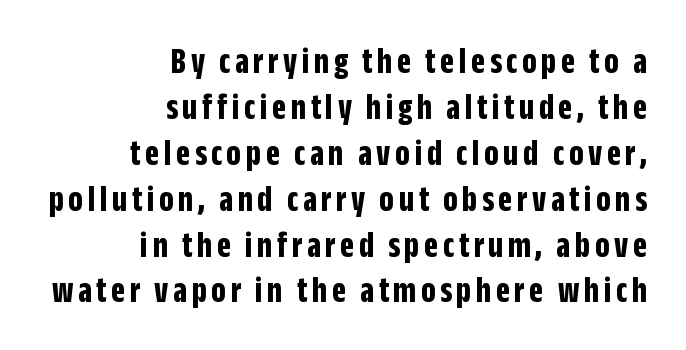
{"serif": "no", "italic": "no", "bold": "yes", "weight": "bold", "width": "condensed", "stroke_contrast": "low", "x_height": "large", "monospaced": "no", "underline": "no", "align": "right", "line_spacing_ratio": 1.24, "glyph_px": 37}
